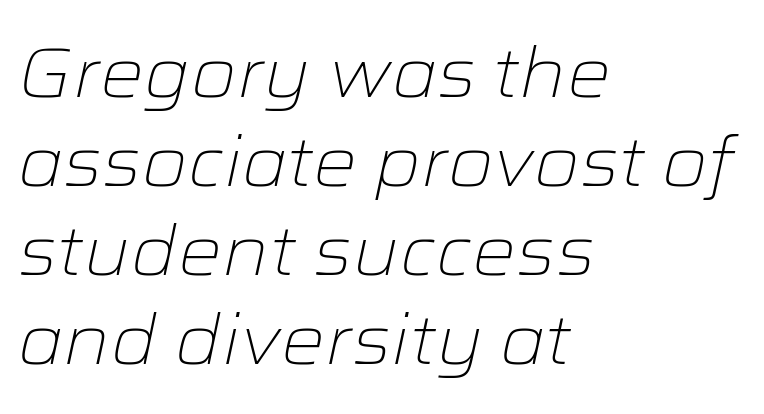
Q: Is the text bold? A: No.
Q: Is the text italic (slanted)? A: Yes, it leans right by about 12 degrees.
Q: Is the text underlined? A: No.
Q: How is the paragraph aligned? A: Left-aligned.
Q: Is the spacing between letters normal or unusually wide? A: Normal.
Q: Is the spacing between lines tight, normal or loose? A: Normal.
Q: Width (condensed, normal, or wide)? A: Wide.
Q: Stroke contrast? A: Low.
Q: x-height? A: Medium.
Q: Monospaced? A: No.
